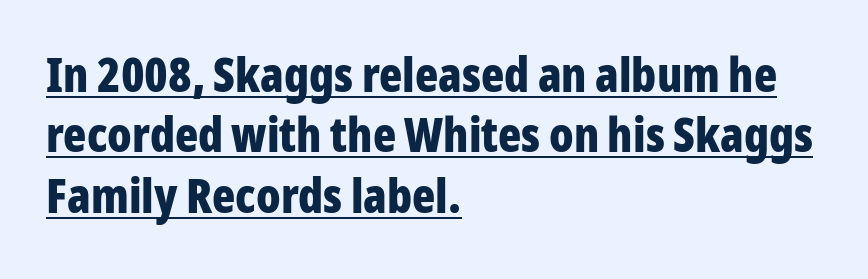
{"serif": "no", "italic": "no", "bold": "yes", "weight": "bold", "width": "condensed", "stroke_contrast": "low", "x_height": "medium", "monospaced": "no", "underline": "yes", "align": "left", "line_spacing": "normal", "line_spacing_ratio": 1.26, "letter_spacing": "normal", "letter_spacing_em": 0.0, "glyph_px": 48}
